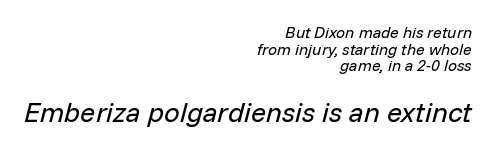
The image shows 28 px regular-weight type, italic (leaning right); set right-aligned, tight line spacing (1.04x), normal letter spacing, not underlined; the second (bottom) block is 1.75x larger; low stroke contrast and a medium x-height.
